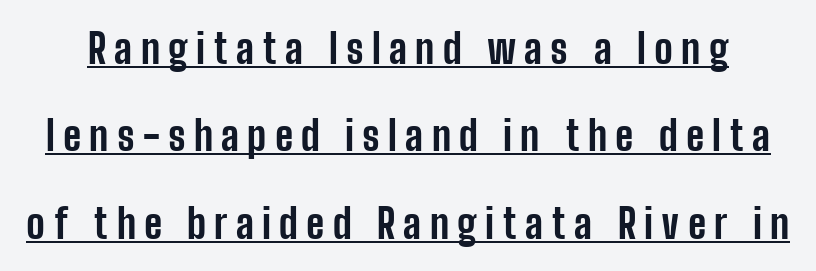
You could not count columns in this text — the font is proportionally spaced. Notice how a bar underscores the lettering throughout. You could fit nearly another row in the gap between these rows. Thick stems and heavy bowls — unmistakably bold. Short note: letters widely spaced.
